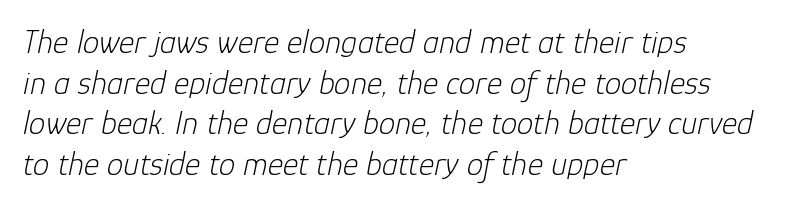
The image shows 33 px light type, italic (leaning right); set left-aligned, line spacing 1.23x, normal letter spacing, not underlined; low stroke contrast and a medium x-height.
